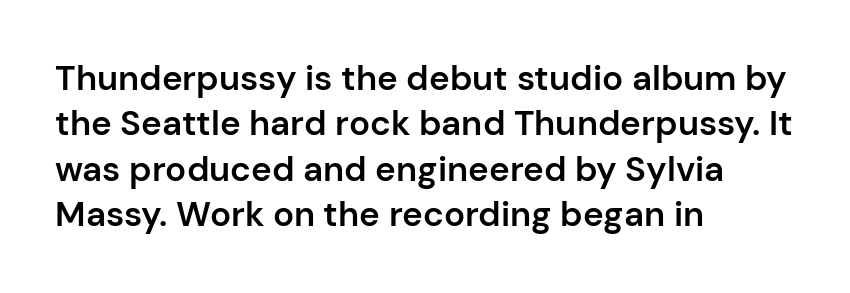
Q: Is the text bold? A: Semi-bold.
Q: Is the text italic (slanted)? A: No, it is upright.
Q: Is the typeface a serif or a sans-serif typeface? A: Sans-serif.
Q: Is the text underlined? A: No.
Q: How is the paragraph aligned? A: Left-aligned.
Q: Is the spacing between letters normal or unusually wide? A: Normal.
Q: Is the spacing between lines tight, normal or loose? A: Normal.
Q: Width (condensed, normal, or wide)? A: Normal.
Q: Stroke contrast? A: Low.
Q: x-height? A: Medium.
Q: Monospaced? A: No.
